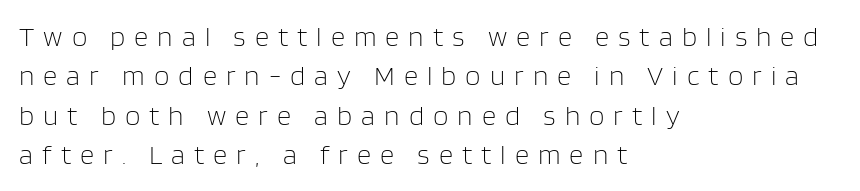
Q: Is the text bold? A: No.
Q: Is the text italic (slanted)? A: No, it is upright.
Q: Is the typeface a serif or a sans-serif typeface? A: Sans-serif.
Q: Is the text underlined? A: No.
Q: How is the paragraph aligned? A: Left-aligned.
Q: Is the spacing between letters normal or unusually wide? A: Unusually wide.
Q: Is the spacing between lines tight, normal or loose? A: Normal.
Q: Width (condensed, normal, or wide)? A: Normal.
Q: Stroke contrast? A: Low.
Q: x-height? A: Large.
Q: Monospaced? A: No.
